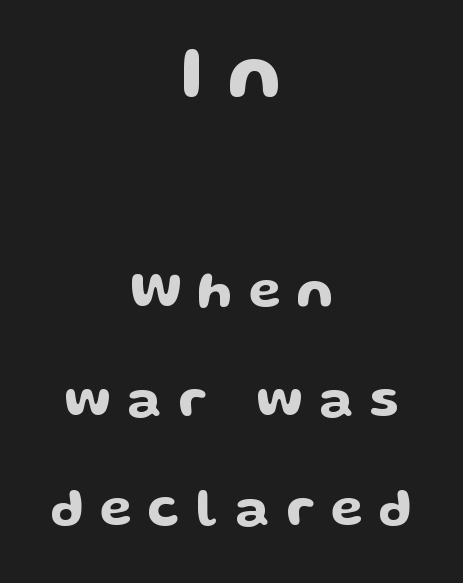
Q: Is the text italic (slanted)? A: No, it is upright.
Q: Is the typeface a serif or a sans-serif typeface? A: Sans-serif.
Q: Is the text underlined? A: No.
Q: How is the paragraph aligned? A: Centered.
Q: Is the spacing between letters normal or unusually wide? A: Unusually wide.
Q: Is the spacing between lines tight, normal or loose? A: Loose.
Q: Which block of text is set in a larger size, the first (top) or the second (bottom)? A: The first (top) one.
Q: Width (condensed, normal, or wide)? A: Wide.
Q: Stroke contrast? A: Low.
Q: x-height? A: Medium.
Q: Monospaced? A: No.
